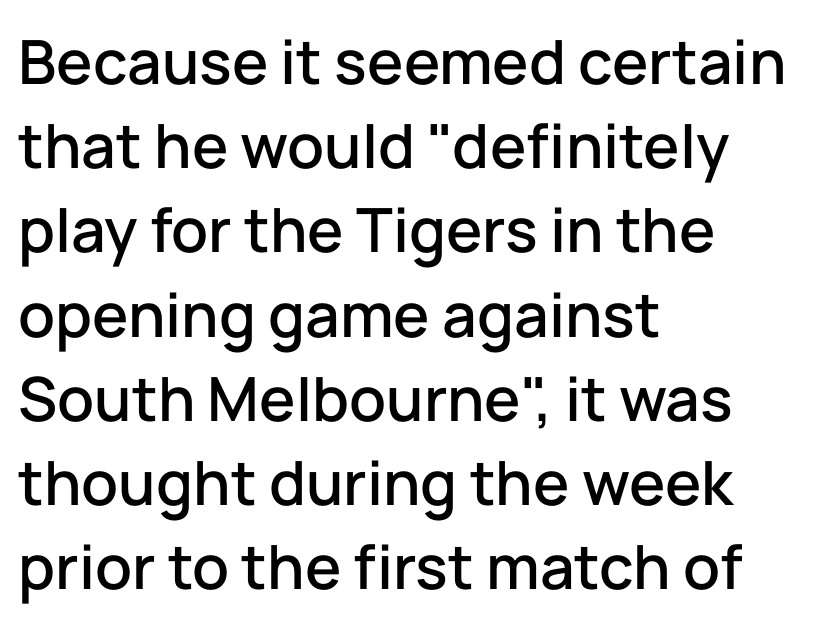
{"serif": "no", "italic": "no", "width": "normal", "stroke_contrast": "low", "x_height": "medium", "monospaced": "no", "underline": "no", "align": "left", "line_spacing": "normal", "line_spacing_ratio": 1.38, "letter_spacing": "normal", "letter_spacing_em": 0.0, "glyph_px": 61}
